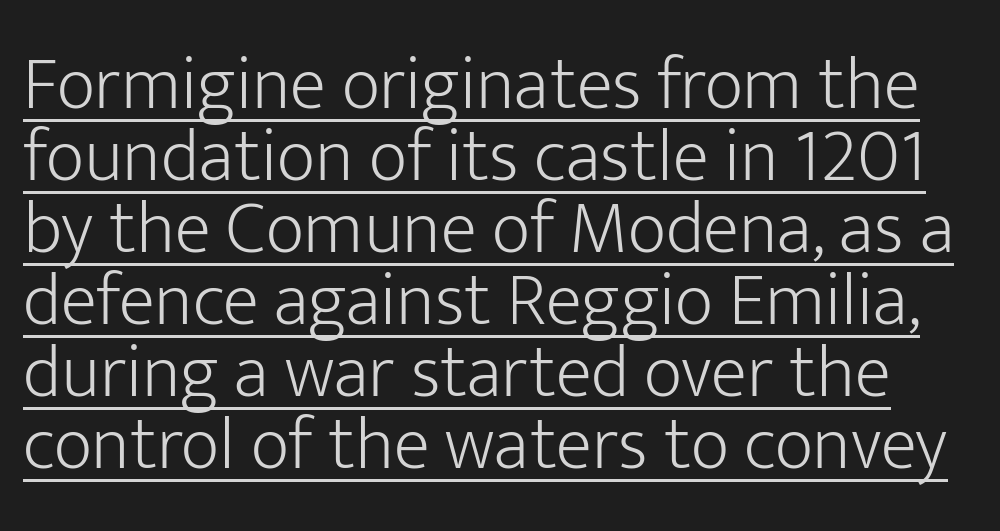
{"serif": "no", "italic": "no", "bold": "no", "weight": "light", "width": "normal", "stroke_contrast": "low", "x_height": "medium", "monospaced": "no", "underline": "yes", "line_spacing": "tight", "line_spacing_ratio": 0.96, "letter_spacing": "normal", "letter_spacing_em": 0.0, "glyph_px": 75}
